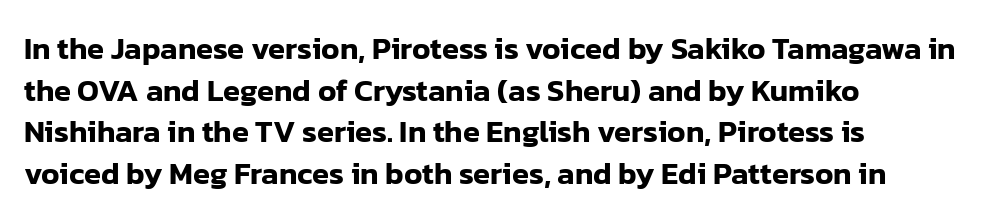
Q: Is the text italic (slanted)? A: No, it is upright.
Q: Is the typeface a serif or a sans-serif typeface? A: Sans-serif.
Q: Is the text underlined? A: No.
Q: How is the paragraph aligned? A: Left-aligned.
Q: Is the spacing between letters normal or unusually wide? A: Normal.
Q: Is the spacing between lines tight, normal or loose? A: Normal.
Q: Width (condensed, normal, or wide)? A: Normal.
Q: Stroke contrast? A: Low.
Q: x-height? A: Medium.
Q: Monospaced? A: No.
